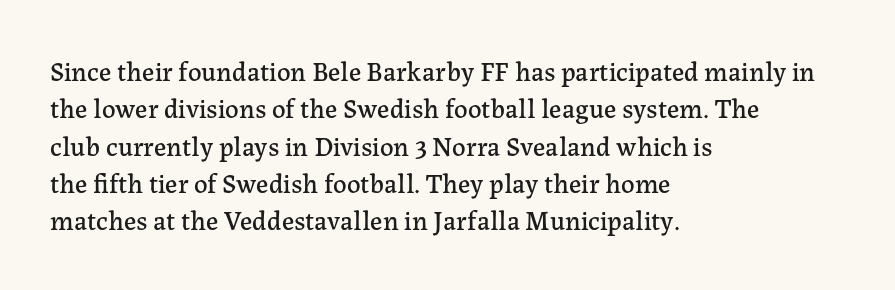
Normally led — the rows are evenly, conventionally spaced. Letter spacing: default. This is the regular roman posture of the typeface. Clear beneath every line of the passage. This rendering uses left alignment, leaving the right contour irregular.
